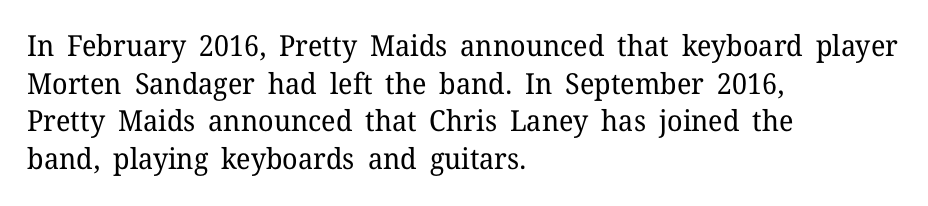
{"serif": "yes", "italic": "no", "bold": "no", "weight": "regular", "width": "normal", "stroke_contrast": "low", "x_height": "medium", "monospaced": "no", "underline": "no", "align": "left", "line_spacing": "normal", "line_spacing_ratio": 1.3, "letter_spacing": "normal", "letter_spacing_em": 0.0, "glyph_px": 29}
